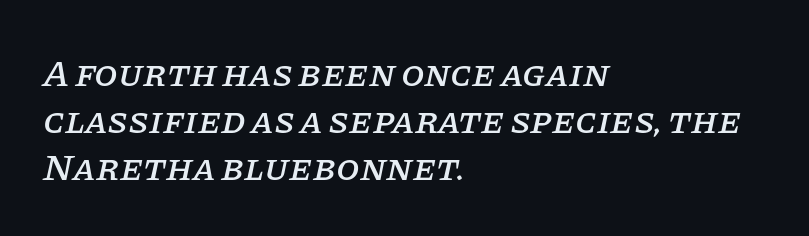
Casual observation: everything's shoved over to the left. The specimen omits any rule beneath the text block's lines. Tracking value appears to be zero — textbook default spacing. Yep, those are serifs on the letters. The specimen reads as italic at a glance.
